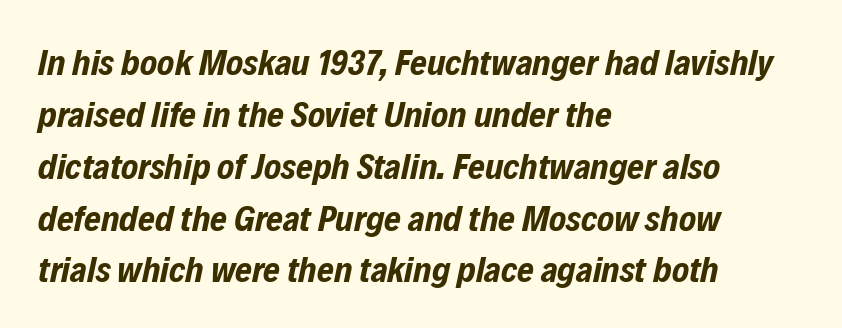
This sample uses an oblique cut, with every glyph tilted off the vertical. How heavy is the stroke? Heavy — this is a bold. These lines stack with their left ends in a neat column. A normal amount of white space separates one row of letters from the next. Has an underline been added? It has not. Glyph-to-glyph distance matches everyday printed text.
